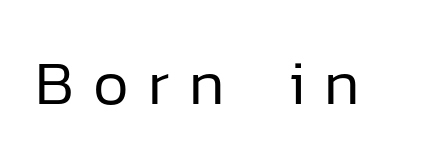
{"serif": "no", "italic": "no", "bold": "no", "weight": "regular", "width": "normal", "stroke_contrast": "low", "x_height": "medium", "monospaced": "no", "underline": "no", "letter_spacing": "wide", "letter_spacing_em": 0.31, "glyph_px": 62}
